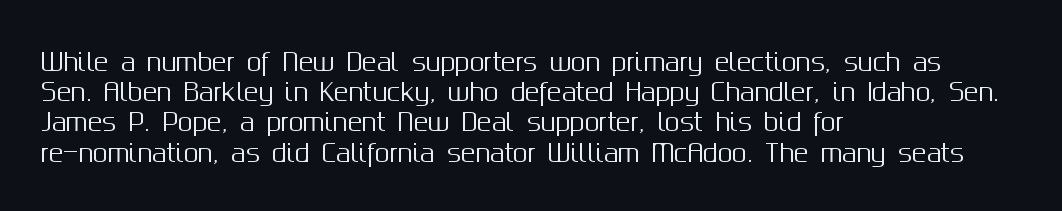
Leading: standard. Ascenders rise straight up at ninety degrees. The text block is weighted toward the left margin, trailing off unevenly rightward. Default kerning and tracking; the words read as compact shapes. Underlining? Definitely not there.
